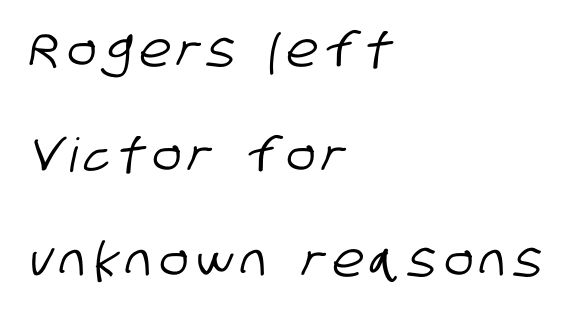
Has an underline been added? It has not. The designer dialed line spacing up above the default. The glyphs in this specimen are sans serif. Layout note: lines flush left. This sample has the flowing, uneven cadence of proportional lettering.
